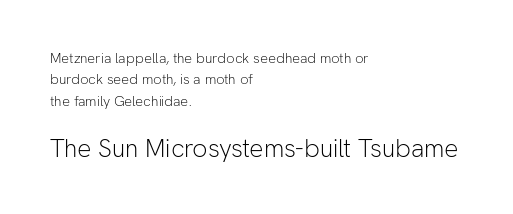
This rendering uses left alignment, leaving the right contour irregular. A clean baseline with only descenders dipping below it. No heavy texture on the line: the type isn't bold. The font's upright variant was chosen for this text. There is no visible air inserted between adjacent glyphs. Top chunk: small. Bottom chunk: large.
